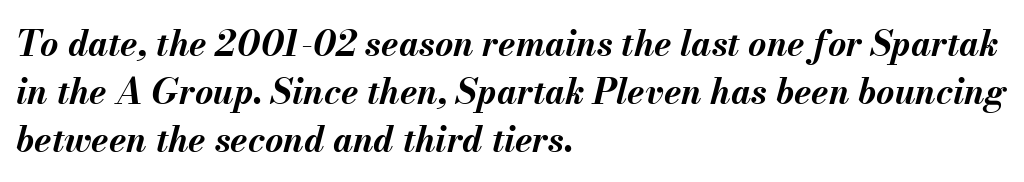
The image shows 35 px bold type, italic (leaning right); set left-aligned, normal line spacing (1.37x), normal letter spacing, not underlined; medium stroke contrast and a small x-height.
